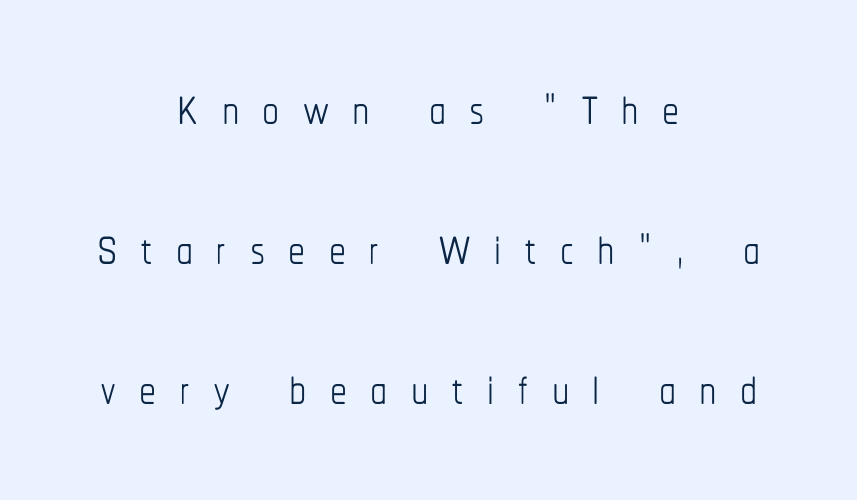
{"italic": "no", "bold": "no", "weight": "thin", "width": "condensed", "stroke_contrast": "low", "x_height": "medium", "monospaced": "no", "underline": "no", "align": "center", "line_spacing": "loose", "line_spacing_ratio": 2.06, "letter_spacing": "wide", "letter_spacing_em": 0.34, "glyph_px": 68}
